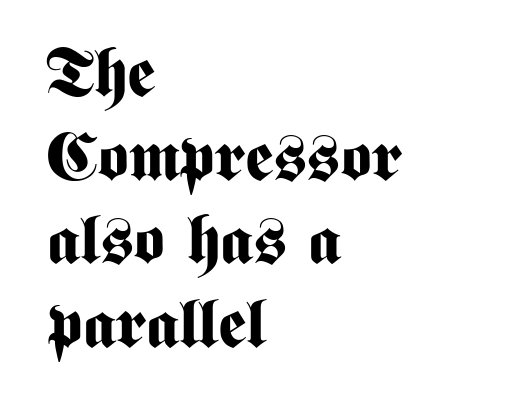
{"serif": "no", "italic": "no", "bold": "yes", "weight": "bold", "width": "condensed", "stroke_contrast": "medium", "x_height": "medium", "monospaced": "no", "underline": "no", "align": "left", "line_spacing": "normal", "line_spacing_ratio": 1.25, "letter_spacing": "normal", "letter_spacing_em": 0.0, "glyph_px": 67}
